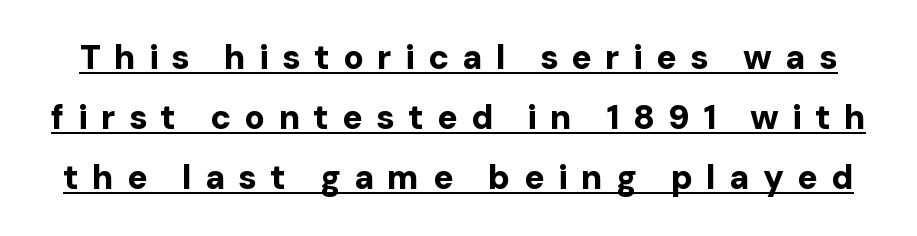
{"serif": "no", "italic": "no", "bold": "yes", "weight": "bold", "width": "normal", "stroke_contrast": "low", "x_height": "medium", "monospaced": "no", "underline": "yes", "line_spacing_ratio": 1.77, "letter_spacing": "wide", "letter_spacing_em": 0.39, "glyph_px": 34}
